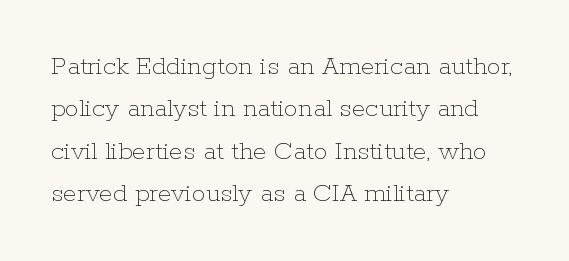
Q: Is the text bold? A: No.
Q: Is the text italic (slanted)? A: No, it is upright.
Q: Is the text underlined? A: No.
Q: How is the paragraph aligned? A: Left-aligned.
Q: Is the spacing between letters normal or unusually wide? A: Normal.
Q: Is the spacing between lines tight, normal or loose? A: Normal.
Q: Width (condensed, normal, or wide)? A: Normal.
Q: Stroke contrast? A: Low.
Q: x-height? A: Medium.
Q: Monospaced? A: No.
